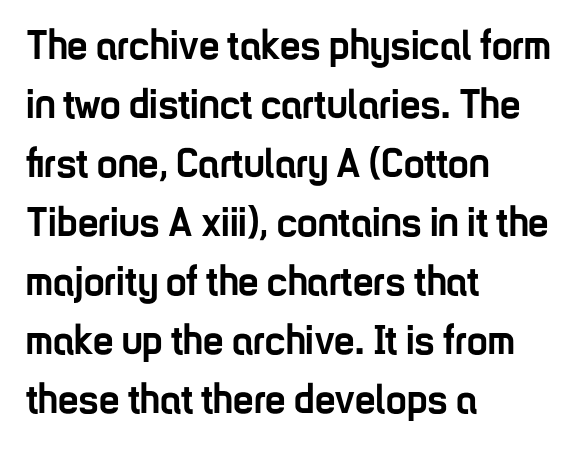
The setting favours the left margin, as ordinary paragraphs usually do. Normally led — the rows are evenly, conventionally spaced. Designer's note — italics off, roman on. These lines carry a lot of weight — the face is fully bold. The glyphs in this specimen are sans serif. The foot of each line stays bare and open.
